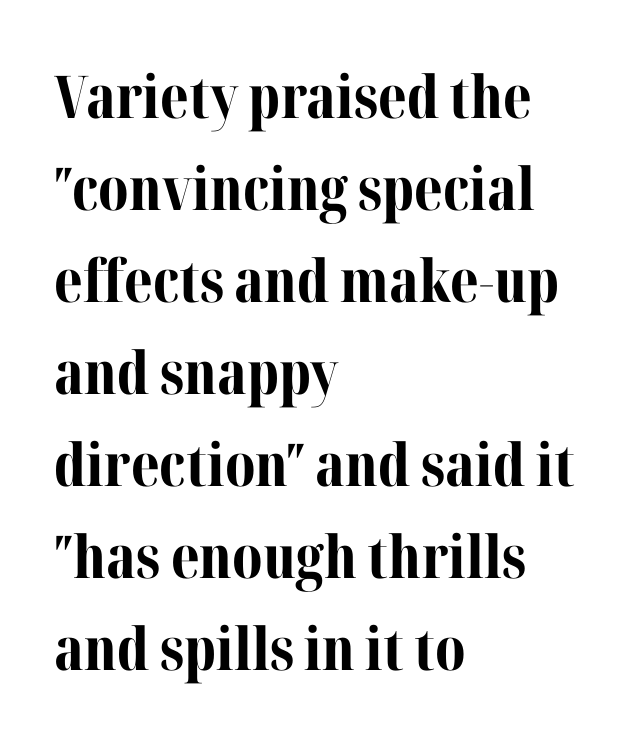
The image shows 59 px bold serif type, upright; set left-aligned, normal line spacing (1.56x), normal letter spacing, not underlined; medium stroke contrast and a medium x-height.
